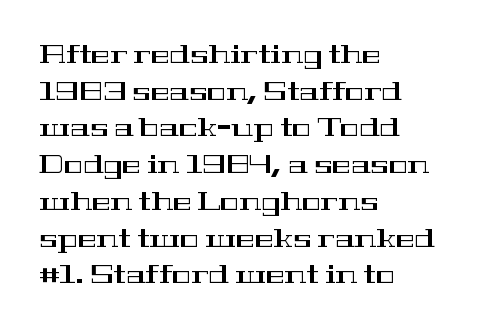
The image shows 25 px text type, upright; set left-aligned, normal line spacing (1.47x), normal letter spacing, not underlined.
